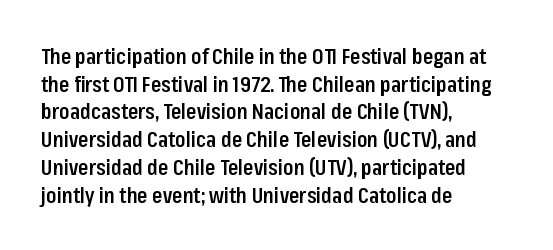
These words are printed semibold, heavier than regular yet not bold. Does the lettering tilt? It doesn't — this is upright. The area under the type is left untouched. Alignment: flush left.
